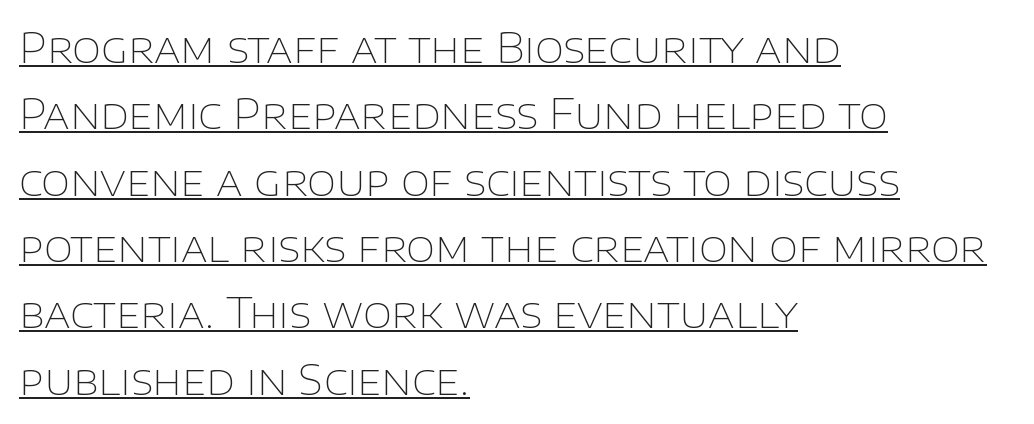
The type sits square on the baseline with zero lean. Summary of weight: not heavy and not bold. Stroke terminals: plain, sans-serif. The rendering uses the underline text-decoration. You could call the tracking neutral — neither tight nor loose.
